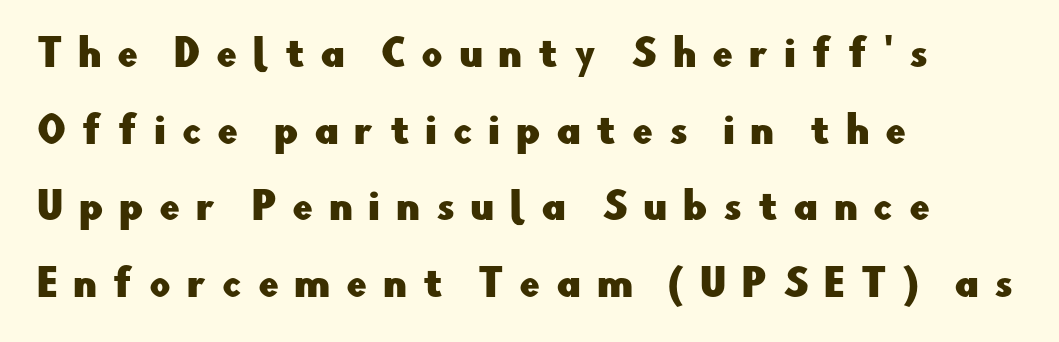
Q: Is the text italic (slanted)? A: No, it is upright.
Q: Is the typeface a serif or a sans-serif typeface? A: Sans-serif.
Q: Is the text underlined? A: No.
Q: How is the paragraph aligned? A: Left-aligned.
Q: Is the spacing between letters normal or unusually wide? A: Unusually wide.
Q: Is the spacing between lines tight, normal or loose? A: Loose.
Q: Width (condensed, normal, or wide)? A: Normal.
Q: Stroke contrast? A: Low.
Q: x-height? A: Small.
Q: Monospaced? A: No.
